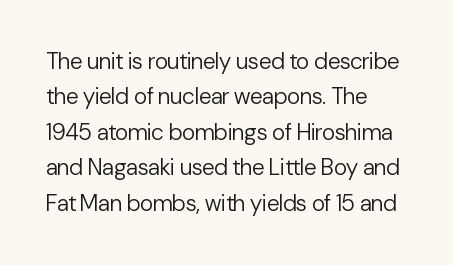
{"italic": "no", "bold": "no", "underline": "no", "align": "left", "line_spacing": "normal", "line_spacing_ratio": 1.54, "letter_spacing": "normal", "letter_spacing_em": 0.0, "glyph_px": 23}
